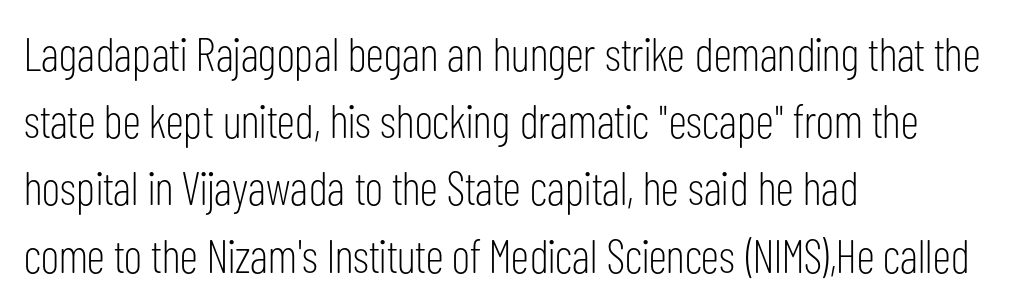
The image shows 47 px light, condensed sans-serif type, upright; set left-aligned, normal line spacing (1.43x), normal letter spacing, not underlined; low stroke contrast and a medium x-height.
